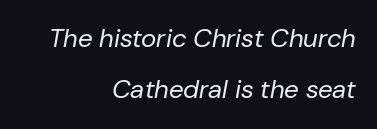
Q: Is the text bold? A: No.
Q: Is the text italic (slanted)? A: Yes, it leans right by about 10 degrees.
Q: Is the text underlined? A: No.
Q: How is the paragraph aligned? A: Right-aligned.
Q: Is the spacing between letters normal or unusually wide? A: Normal.
Q: Is the spacing between lines tight, normal or loose? A: Loose.
